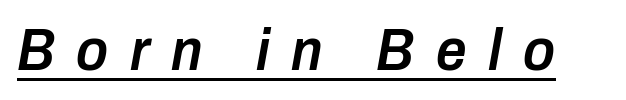
Q: Is the text bold? A: Semi-bold.
Q: Is the text italic (slanted)? A: Yes, it leans right by about 10 degrees.
Q: Is the text underlined? A: Yes.
Q: Is the spacing between letters normal or unusually wide? A: Unusually wide.
Q: Width (condensed, normal, or wide)? A: Condensed.
Q: Stroke contrast? A: Low.
Q: x-height? A: Medium.
Q: Monospaced? A: No.
